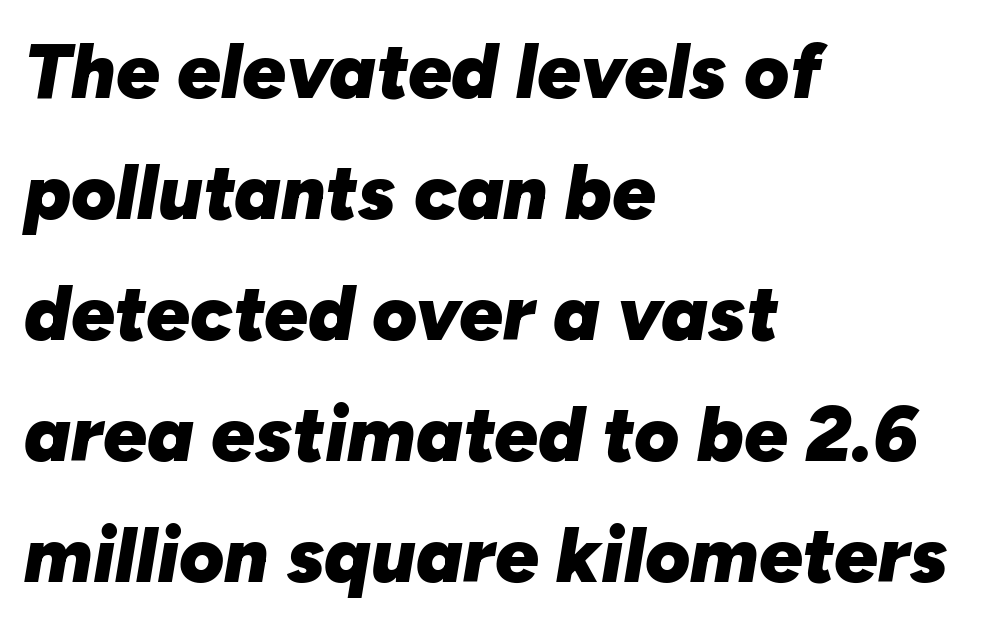
{"italic": "yes", "lean": "right", "slant_degrees": 10, "bold": "yes", "weight": "heavy", "width": "normal", "stroke_contrast": "low", "x_height": "medium", "monospaced": "no", "underline": "no", "align": "left", "line_spacing": "normal", "line_spacing_ratio": 1.57, "letter_spacing": "normal", "letter_spacing_em": 0.0, "glyph_px": 77}
